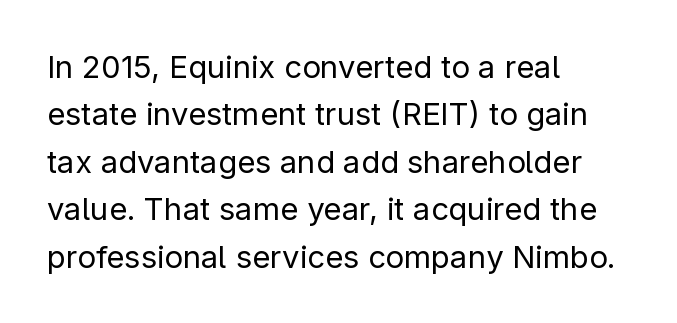
Regarding serifs, this sample does without them. Think standard paragraph weight, or any step lighter than that. The face used here is proportionally spaced, like ordinary book or web type. The letters stand upright; this is a roman face. Nobody drew a line under any word here. The passage is arranged the way most books set body copy — flush left.
